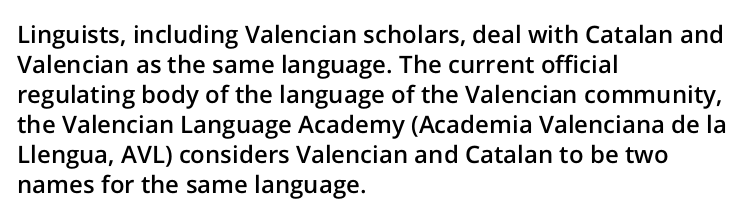
Unmarked baselines from the first word to the last. The leading is moderate, giving the passage an even texture. A bit beefed up — I'd call it semibold rather than bold. Horizontal alignment here is leftward, the default for most running prose. Style check: upright. Honestly, the letter spacing is just normal — you wouldn't notice it.
